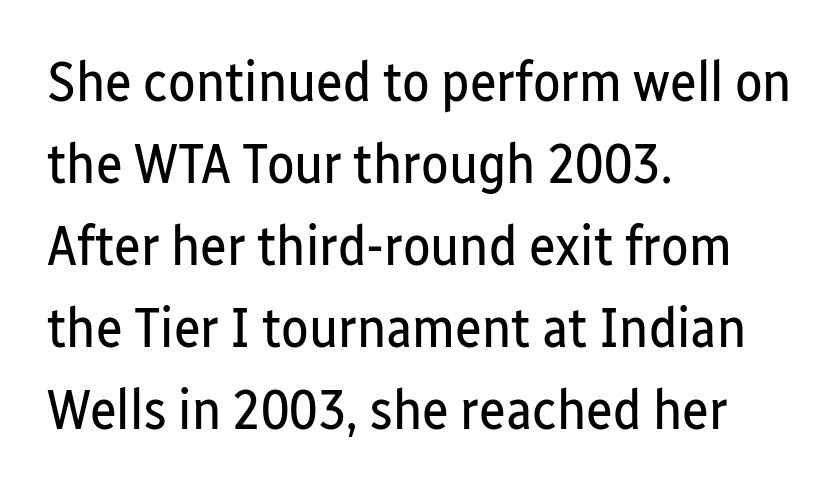
Q: Is the text bold? A: No.
Q: Is the text italic (slanted)? A: No, it is upright.
Q: Is the typeface a serif or a sans-serif typeface? A: Sans-serif.
Q: Is the text underlined? A: No.
Q: How is the paragraph aligned? A: Left-aligned.
Q: Is the spacing between letters normal or unusually wide? A: Normal.
Q: Is the spacing between lines tight, normal or loose? A: Normal.
Q: Width (condensed, normal, or wide)? A: Condensed.
Q: Stroke contrast? A: Low.
Q: x-height? A: Medium.
Q: Monospaced? A: No.
